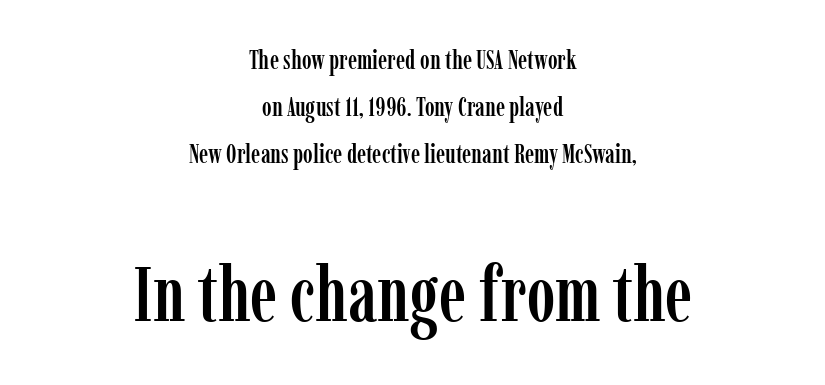
The image shows 77 px condensed serif type, upright; set centered, line spacing 1.81x, normal letter spacing, not underlined; the second (bottom) block is 2.96x larger; low stroke contrast and a medium x-height.
